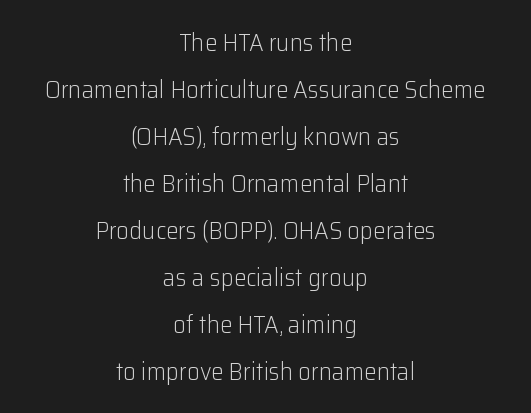
Q: Is the text bold? A: No.
Q: Is the text italic (slanted)? A: No, it is upright.
Q: Is the text underlined? A: No.
Q: How is the paragraph aligned? A: Centered.
Q: Is the spacing between letters normal or unusually wide? A: Normal.
